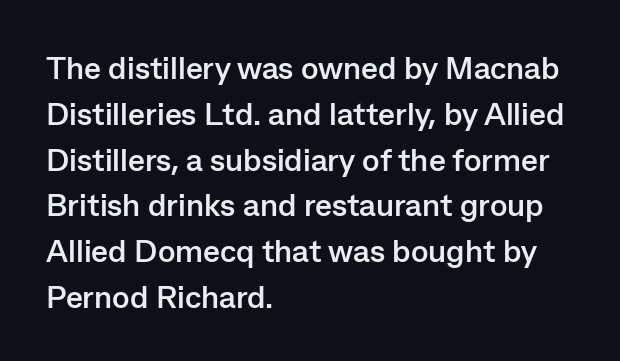
The image shows 32 px semibold sans-serif type, upright; set left-aligned, normal line spacing (1.43x), normal letter spacing, not underlined; low stroke contrast and a medium x-height.
